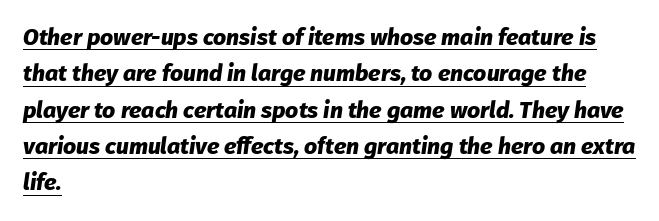
Q: Is the text bold? A: Yes.
Q: Is the text italic (slanted)? A: Yes, it leans right by about 8 degrees.
Q: Is the text underlined? A: Yes.
Q: How is the paragraph aligned? A: Left-aligned.
Q: Is the spacing between letters normal or unusually wide? A: Normal.
Q: Is the spacing between lines tight, normal or loose? A: Normal.
